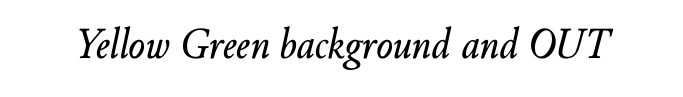
{"italic": "yes", "lean": "right", "slant_degrees": 10, "width": "normal", "stroke_contrast": "low", "x_height": "small", "monospaced": "no", "underline": "no", "letter_spacing": "normal", "letter_spacing_em": 0.0, "glyph_px": 44}
